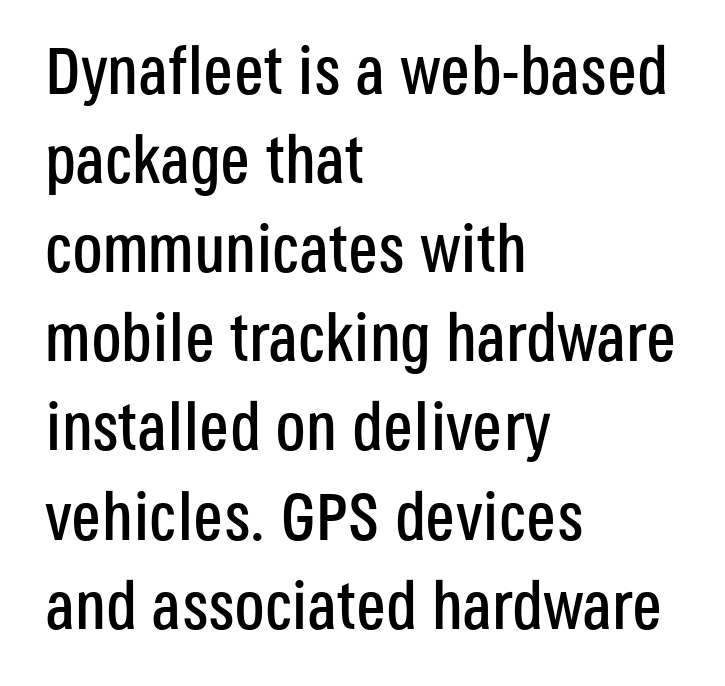
Only glyphs here, with clear space below each row. Horizontal bands of white between lines are of average thickness. Posture: vertical. Each letter keeps its own natural width here, so spacing adapts to shape.
